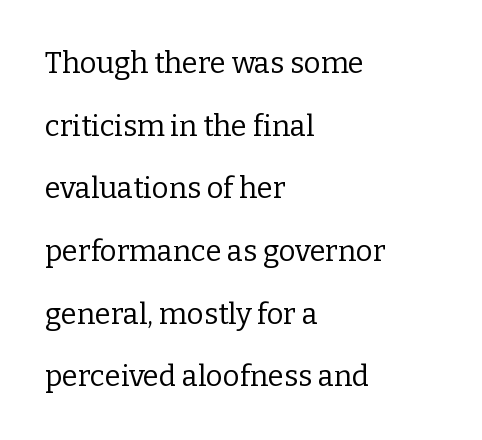
Q: Is the text bold? A: No.
Q: Is the text italic (slanted)? A: No, it is upright.
Q: Is the typeface a serif or a sans-serif typeface? A: Serif.
Q: Is the text underlined? A: No.
Q: How is the paragraph aligned? A: Left-aligned.
Q: Is the spacing between letters normal or unusually wide? A: Normal.
Q: Is the spacing between lines tight, normal or loose? A: Loose.
Q: Width (condensed, normal, or wide)? A: Normal.
Q: Stroke contrast? A: Low.
Q: x-height? A: Medium.
Q: Monospaced? A: No.
